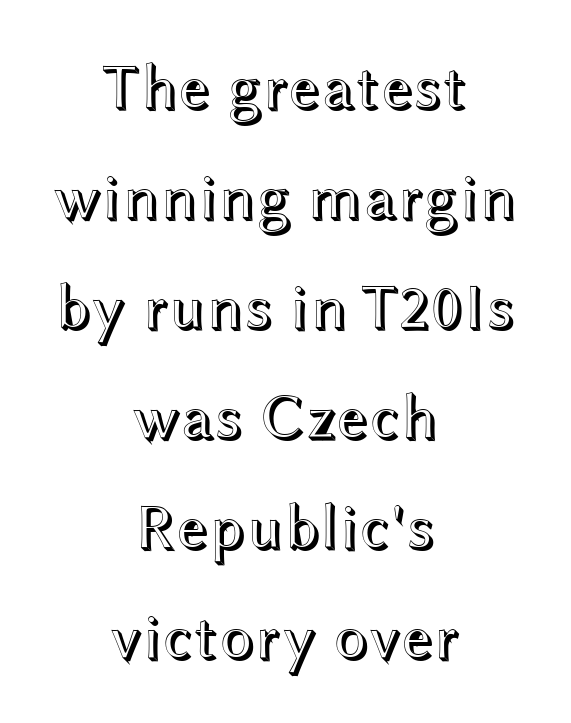
Unlike italic type, these characters show no tilt at all. Does the copy run flush right? No — it is centered line by line. The specimen omits any rule beneath the text block's lines. Short note: letters normally spaced. You could not count columns in this text — the font is proportionally spaced.
